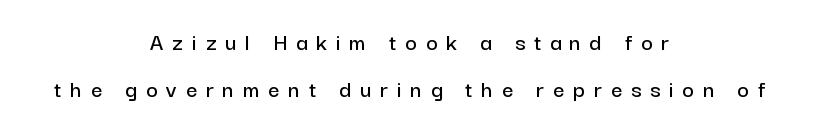
Q: Is the text italic (slanted)? A: No, it is upright.
Q: Is the text underlined? A: No.
Q: How is the paragraph aligned? A: Centered.
Q: Is the spacing between letters normal or unusually wide? A: Unusually wide.
Q: Is the spacing between lines tight, normal or loose? A: Loose.
